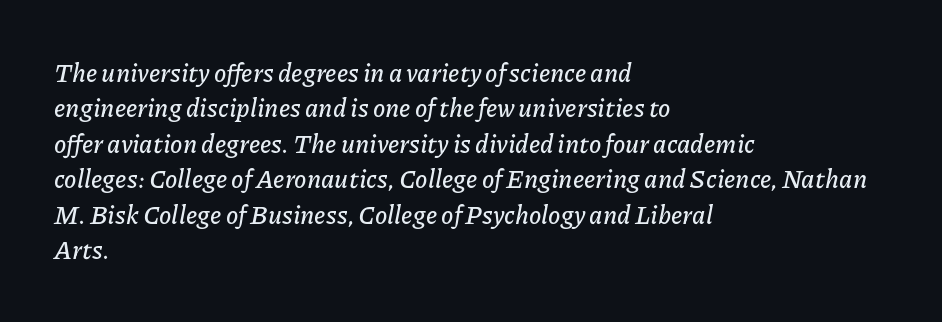
The image shows 25 px text type, italic (leaning right); set left-aligned, normal line spacing (1.42x), normal letter spacing, not underlined.
